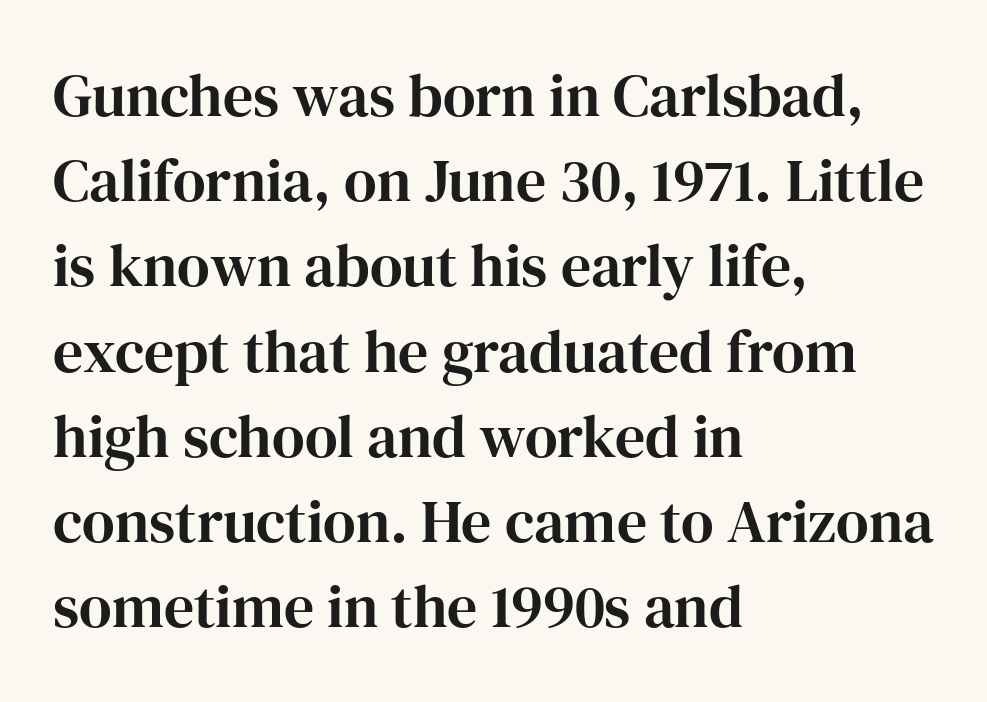
Notice how the stems are strictly vertical — no italics here. The rendering shows small feet on the letterforms — a serif design. Anything drawn beneath the words? Only blank space. Summary of vertical rhythm: regular, with standard interline spacing. Honestly, the letter spacing is just normal — you wouldn't notice it. Do the characters align in a grid? No, the font is proportional.
